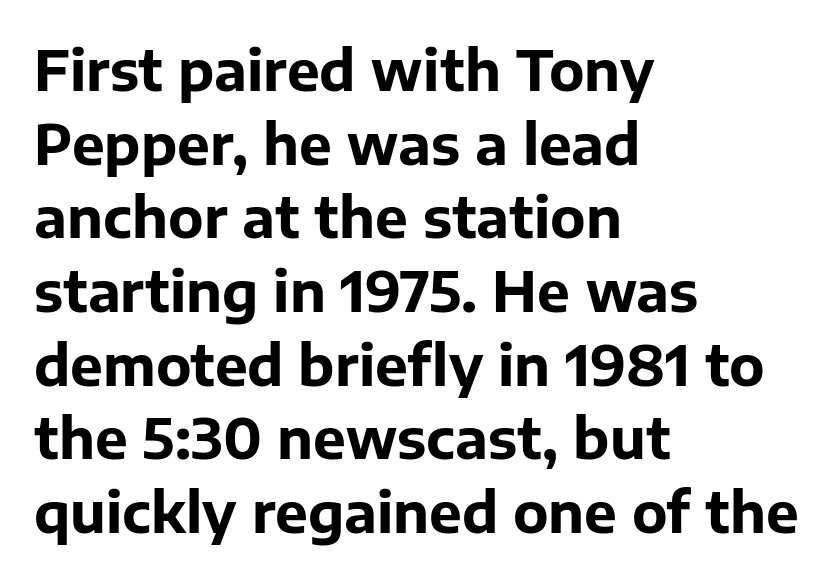
It's the straight-up-and-down kind of type. Look at the bottom of the vertical strokes: they stop flat, with no serifs. Lines of text with bare space underneath. No extra tracking has been applied to these lines.
